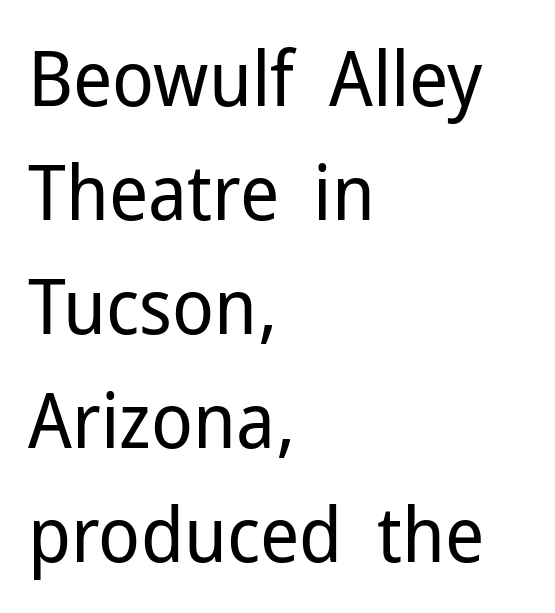
Q: Is the text bold? A: No.
Q: Is the text italic (slanted)? A: No, it is upright.
Q: Is the typeface a serif or a sans-serif typeface? A: Sans-serif.
Q: Is the text underlined? A: No.
Q: How is the paragraph aligned? A: Left-aligned.
Q: Is the spacing between letters normal or unusually wide? A: Normal.
Q: Is the spacing between lines tight, normal or loose? A: Normal.
Q: Width (condensed, normal, or wide)? A: Normal.
Q: Stroke contrast? A: Low.
Q: x-height? A: Medium.
Q: Monospaced? A: No.
